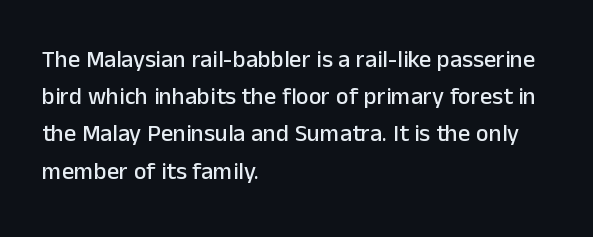
Interline gaps are of average width in this sample. The letters stand upright; this is a roman face. The face used here is rendered with its standard letterfit. Leftover space on each line is placed entirely after the last word. Beneath every word, the page is bare.
